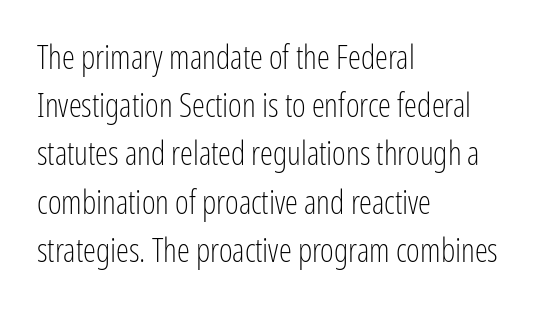
{"serif": "no", "italic": "no", "bold": "no", "weight": "light", "width": "condensed", "stroke_contrast": "low", "x_height": "medium", "monospaced": "no", "underline": "no", "align": "left", "line_spacing": "normal", "line_spacing_ratio": 1.46, "letter_spacing": "normal", "letter_spacing_em": 0.0, "glyph_px": 33}
